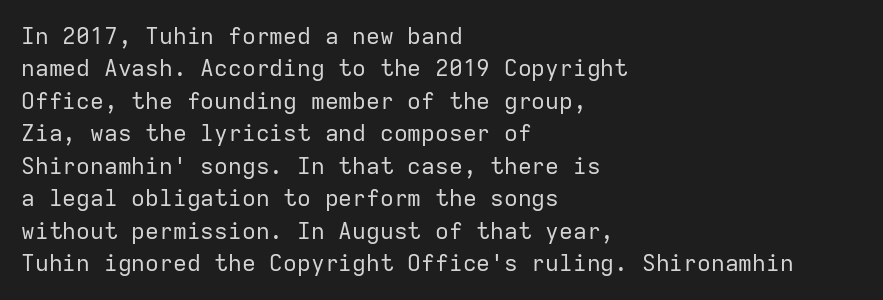
{"italic": "no", "bold": "no", "underline": "no", "align": "left", "line_spacing": "normal", "line_spacing_ratio": 1.41, "letter_spacing": "normal", "letter_spacing_em": 0.0, "glyph_px": 23}
